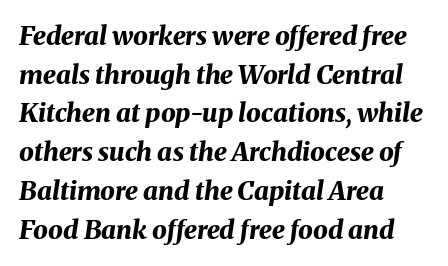
The text carries the slant typical of an italic or oblique font. Short note: letters normally spaced. As a designer I'd log this as weight 700, bold. The lines are quadded left. The block of text has a typical density, with ordinary space between rows.
